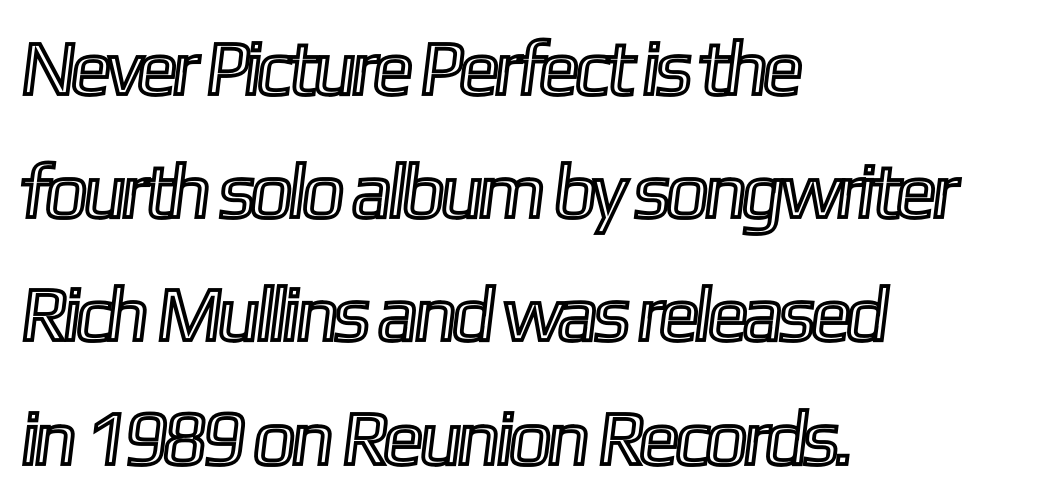
Horizontal bands of white between lines are of average thickness. These lines are rendered in a variable-pitch font. Caption: multi-line text, flush left, ragged right. Each row of text sits above clean, open space.
